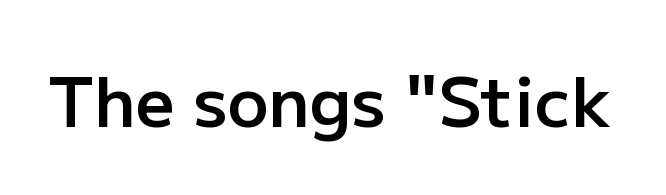
In terms of letterform style, serifs are entirely absent. Decoration check: the copy has no underline. There is no visible air inserted between adjacent glyphs. Spacing verdict: proportional, widths tailored to each character. Notice how the stems are strictly vertical — no italics here.
